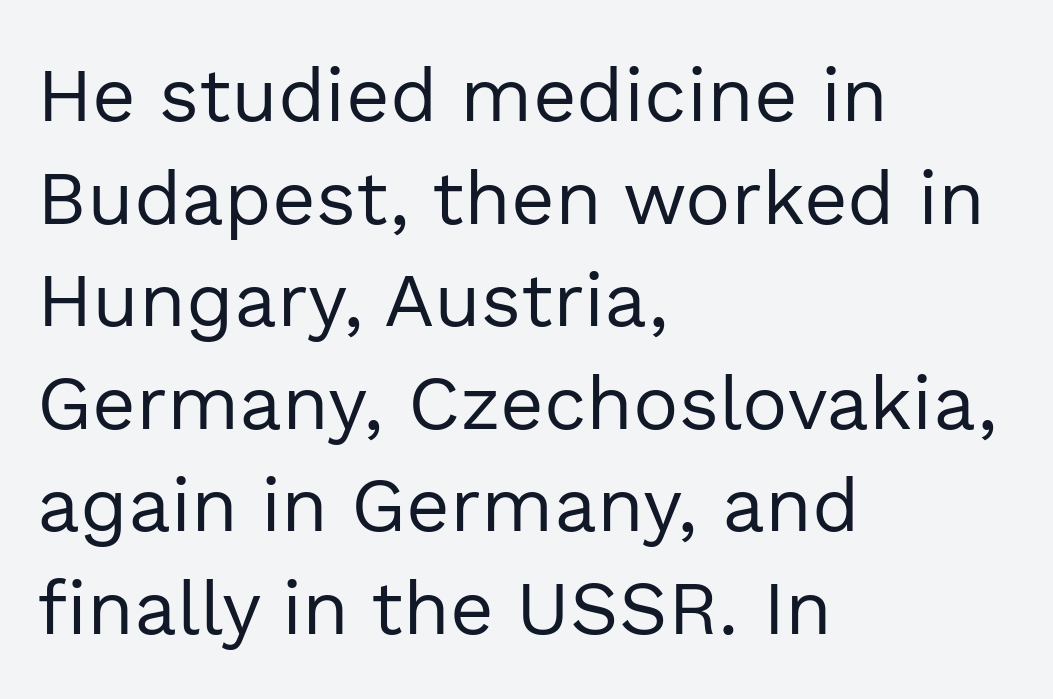
The image shows 76 px regular-weight sans-serif type, upright; set left-aligned, normal line spacing (1.35x), normal letter spacing, not underlined; a medium x-height.
